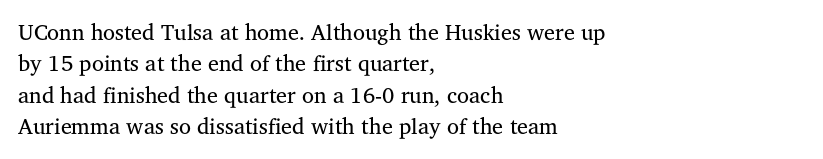
{"italic": "no", "bold": "no", "underline": "no", "align": "left", "line_spacing": "normal", "line_spacing_ratio": 1.43, "letter_spacing": "normal", "letter_spacing_em": 0.0, "glyph_px": 22}
